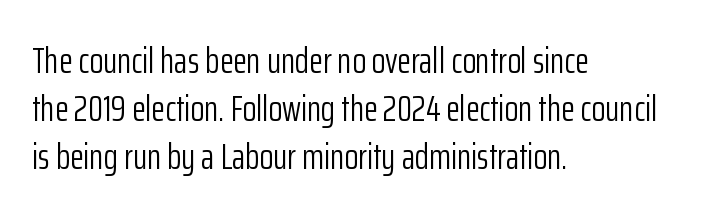
The image shows 36 px light, condensed sans-serif type, upright; set left-aligned, normal line spacing (1.34x), normal letter spacing, not underlined; low stroke contrast and a medium x-height.
